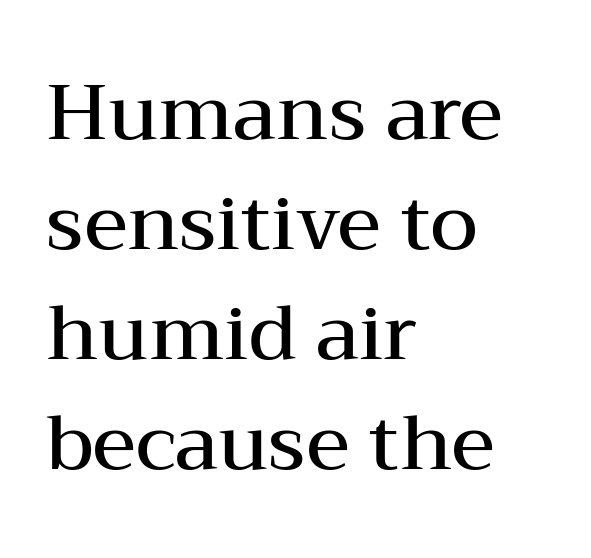
{"serif": "yes", "italic": "no", "bold": "semi", "weight": "semibold", "width": "wide", "stroke_contrast": "medium", "x_height": "medium", "monospaced": "no", "underline": "no", "align": "left", "line_spacing": "normal", "line_spacing_ratio": 1.43, "letter_spacing": "normal", "letter_spacing_em": 0.0, "glyph_px": 77}
